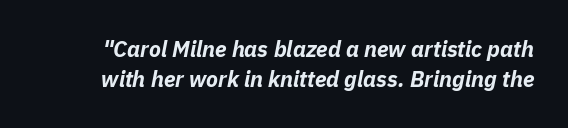
Letters rest on an invisible, unmarked baseline. Honestly, the letter spacing is just normal — you wouldn't notice it. The designer left line spacing at the default. Weight check: bold — yes, fully. Every character sits at an angle, as italics do.
